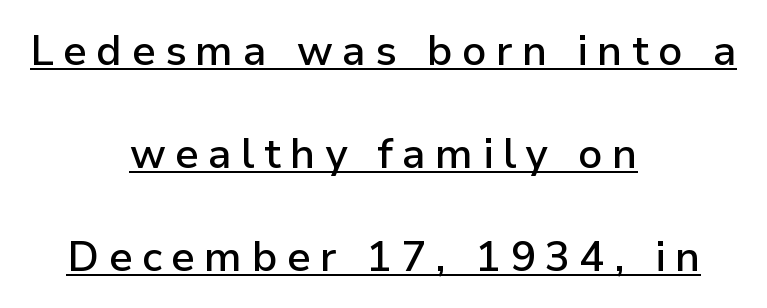
Q: Is the text bold? A: Semi-bold.
Q: Is the text italic (slanted)? A: No, it is upright.
Q: Is the typeface a serif or a sans-serif typeface? A: Sans-serif.
Q: Is the text underlined? A: Yes.
Q: How is the paragraph aligned? A: Centered.
Q: Is the spacing between letters normal or unusually wide? A: Unusually wide.
Q: Is the spacing between lines tight, normal or loose? A: Loose.
Q: Width (condensed, normal, or wide)? A: Normal.
Q: Stroke contrast? A: Low.
Q: x-height? A: Medium.
Q: Monospaced? A: No.
